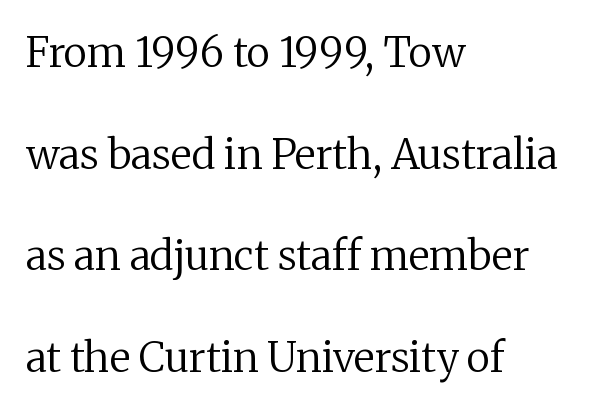
Q: Is the text bold? A: No.
Q: Is the text italic (slanted)? A: No, it is upright.
Q: Is the typeface a serif or a sans-serif typeface? A: Serif.
Q: Is the text underlined? A: No.
Q: How is the paragraph aligned? A: Left-aligned.
Q: Is the spacing between letters normal or unusually wide? A: Normal.
Q: Is the spacing between lines tight, normal or loose? A: Loose.
Q: Width (condensed, normal, or wide)? A: Normal.
Q: Stroke contrast? A: Medium.
Q: x-height? A: Medium.
Q: Monospaced? A: No.
